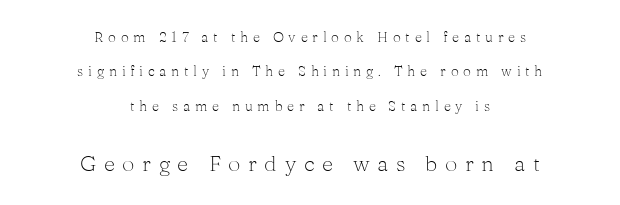
The image shows 22 px text type, upright; set centered, loose line spacing (2.46x), unusually wide letter spacing (+0.34 em), not underlined; the second (bottom) block is 1.57x larger.
